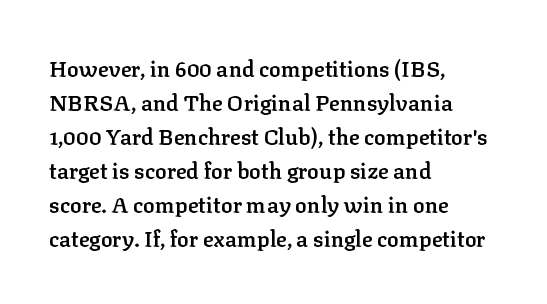
The image shows 22 px text type, upright; set left-aligned, normal line spacing (1.55x), normal letter spacing, not underlined.
